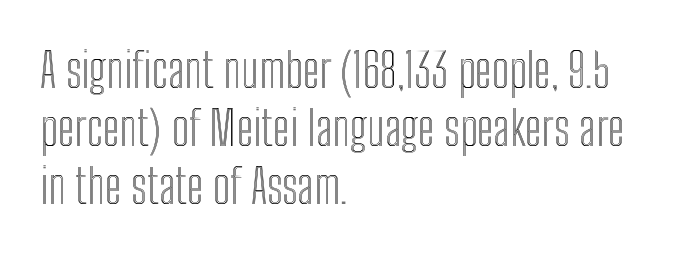
Q: Is the text italic (slanted)? A: No, it is upright.
Q: Is the text underlined? A: No.
Q: How is the paragraph aligned? A: Left-aligned.
Q: Is the spacing between letters normal or unusually wide? A: Normal.
Q: Width (condensed, normal, or wide)? A: Condensed.
Q: x-height? A: Medium.
Q: Monospaced? A: No.
